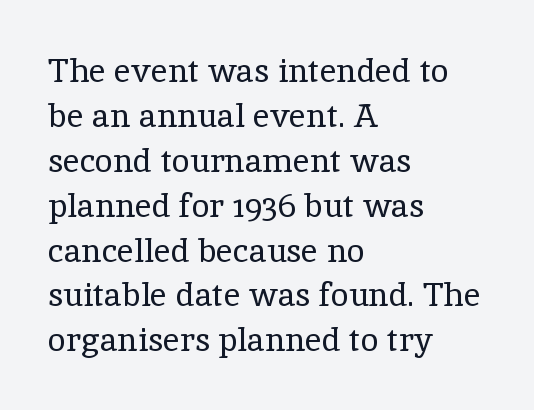
Q: Is the text bold? A: No.
Q: Is the text italic (slanted)? A: No, it is upright.
Q: Is the typeface a serif or a sans-serif typeface? A: Serif.
Q: Is the text underlined? A: No.
Q: How is the paragraph aligned? A: Left-aligned.
Q: Is the spacing between letters normal or unusually wide? A: Normal.
Q: Is the spacing between lines tight, normal or loose? A: Normal.
Q: Width (condensed, normal, or wide)? A: Normal.
Q: x-height? A: Medium.
Q: Monospaced? A: No.
